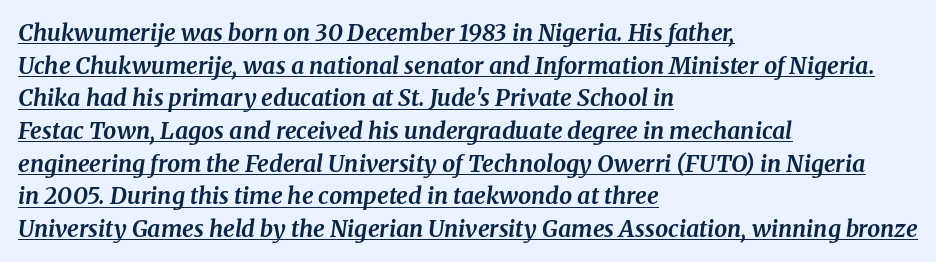
The image shows 23 px bold type, italic (leaning right); set left-aligned, normal line spacing (1.42x), normal letter spacing, underlined.
